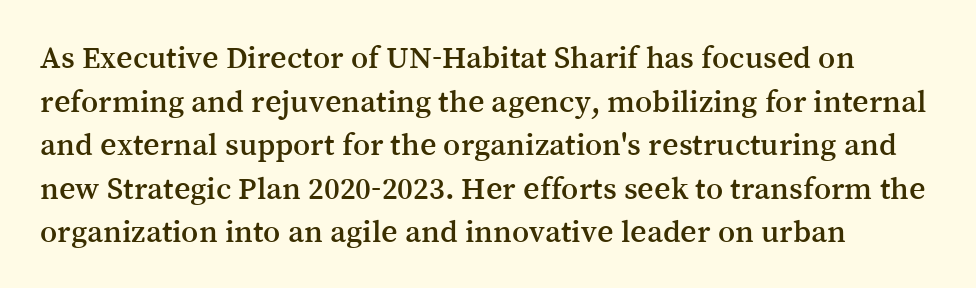
Q: Is the text italic (slanted)? A: No, it is upright.
Q: Is the typeface a serif or a sans-serif typeface? A: Serif.
Q: Is the text underlined? A: No.
Q: How is the paragraph aligned? A: Left-aligned.
Q: Is the spacing between letters normal or unusually wide? A: Normal.
Q: Is the spacing between lines tight, normal or loose? A: Normal.
Q: Width (condensed, normal, or wide)? A: Normal.
Q: Stroke contrast? A: Medium.
Q: x-height? A: Medium.
Q: Monospaced? A: No.
